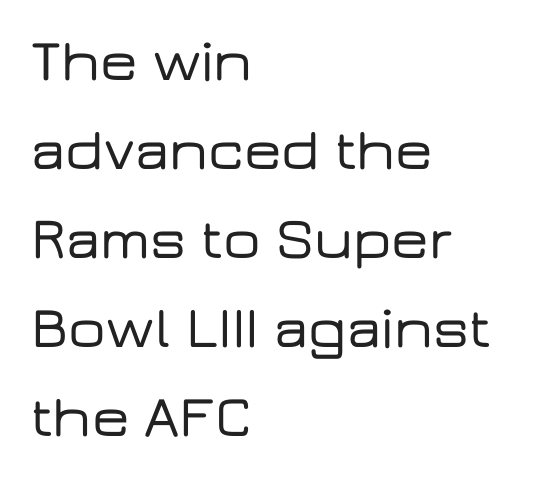
The image shows 59 px wide sans-serif type, upright; set left-aligned, normal line spacing (1.51x), normal letter spacing, not underlined; low stroke contrast and a medium x-height.
